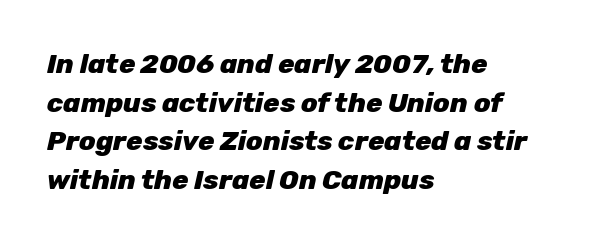
The image shows 27 px bold type, italic (leaning right); set left-aligned, normal line spacing (1.43x), normal letter spacing, not underlined.
